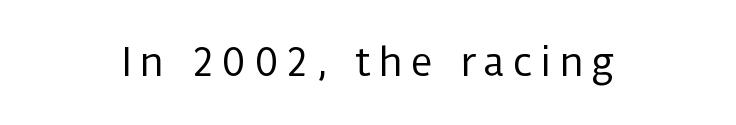
Q: Is the text bold? A: No.
Q: Is the text italic (slanted)? A: No, it is upright.
Q: Is the typeface a serif or a sans-serif typeface? A: Sans-serif.
Q: Is the text underlined? A: No.
Q: How is the paragraph aligned? A: Centered.
Q: Width (condensed, normal, or wide)? A: Normal.
Q: Stroke contrast? A: Low.
Q: x-height? A: Medium.
Q: Monospaced? A: No.
